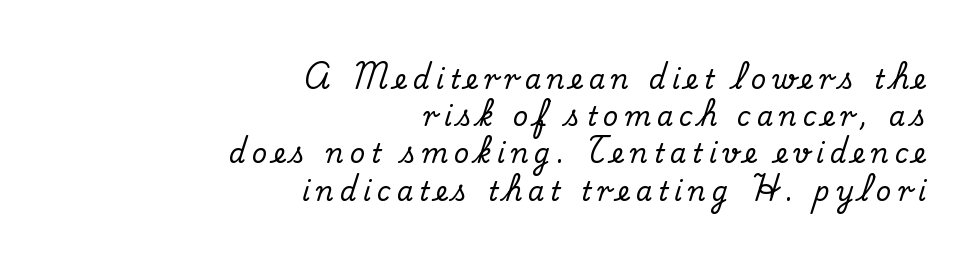
Q: Is the text italic (slanted)? A: Yes.
Q: Is the text underlined? A: No.
Q: How is the paragraph aligned? A: Right-aligned.
Q: Is the spacing between letters normal or unusually wide? A: Unusually wide.
Q: Is the spacing between lines tight, normal or loose? A: Normal.
